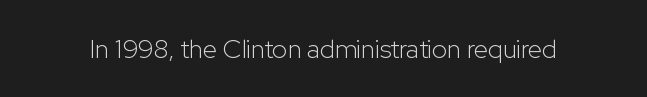
The image shows 26 px text type, upright; set normal letter spacing, not underlined.
